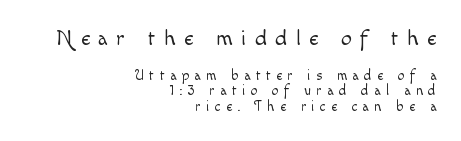
{"italic": "no", "bold": "no", "underline": "no", "align": "right", "line_spacing": "tight", "line_spacing_ratio": 1.1, "letter_spacing": "wide", "letter_spacing_em": 0.38, "larger_block": "first", "size_ratio": 1.57, "glyph_px": 22}
